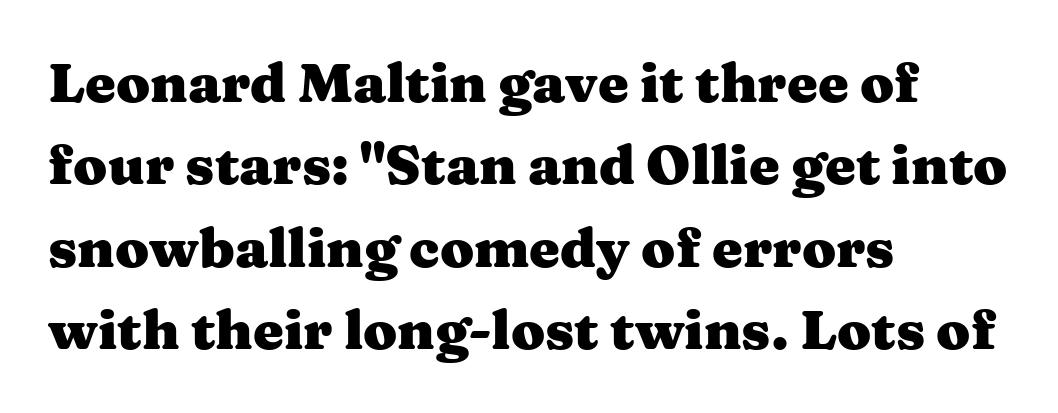
Underlining? Definitely not there. If you measured baseline to baseline, you'd find a middling distance. Old-style or modern, the face here clearly has serifs. Is the letter spacing exaggerated? No — it looks like the ordinary default. Horizontal alignment here is leftward, the default for most running prose.
